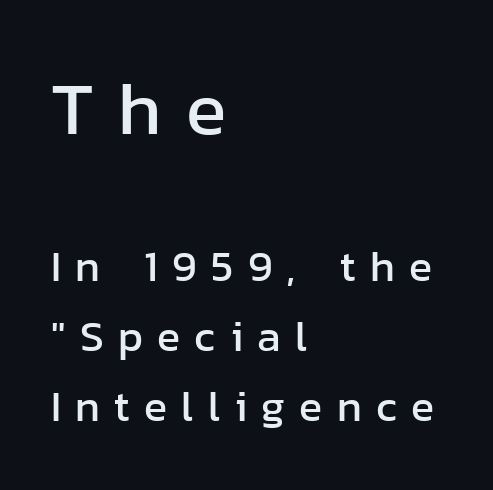
The image shows 75 px sans-serif type, upright; set left-aligned, normal line spacing (1.63x), unusually wide letter spacing (+0.33 em), not underlined; the first (top) block is 1.74x larger; low stroke contrast and a medium x-height.
